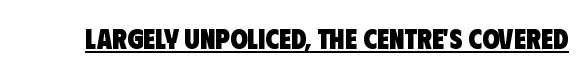
Q: Is the text bold? A: Yes.
Q: Is the typeface a serif or a sans-serif typeface? A: Sans-serif.
Q: Is the text underlined? A: Yes.
Q: Is the spacing between letters normal or unusually wide? A: Normal.
Q: Width (condensed, normal, or wide)? A: Condensed.
Q: Stroke contrast? A: Low.
Q: x-height? A: Large.
Q: Monospaced? A: No.
